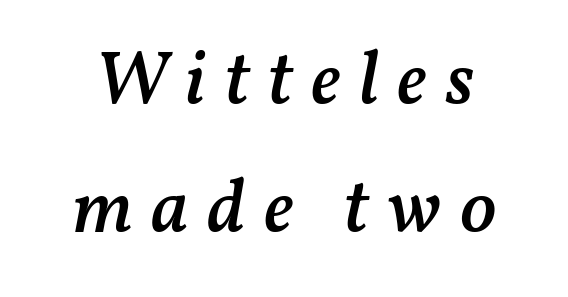
The image shows 76 px semibold type, italic (leaning right); set centered, normal line spacing (1.68x), unusually wide letter spacing (+0.24 em), not underlined; medium stroke contrast and a medium x-height.
